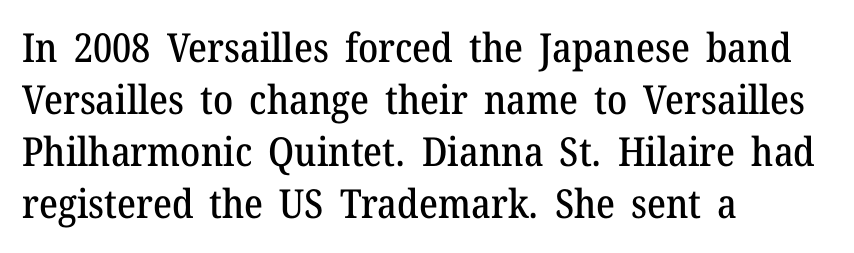
{"serif": "yes", "italic": "no", "width": "normal", "stroke_contrast": "medium", "x_height": "medium", "monospaced": "no", "underline": "no", "align": "left", "line_spacing": "normal", "line_spacing_ratio": 1.3, "letter_spacing": "normal", "letter_spacing_em": 0.0, "glyph_px": 40}
